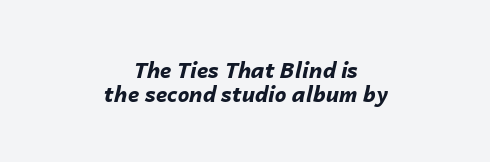
Q: Is the text bold? A: Yes.
Q: Is the text italic (slanted)? A: Yes, it leans right by about 14 degrees.
Q: Is the text underlined? A: No.
Q: How is the paragraph aligned? A: Centered.
Q: Is the spacing between letters normal or unusually wide? A: Normal.
Q: Is the spacing between lines tight, normal or loose? A: Tight.
